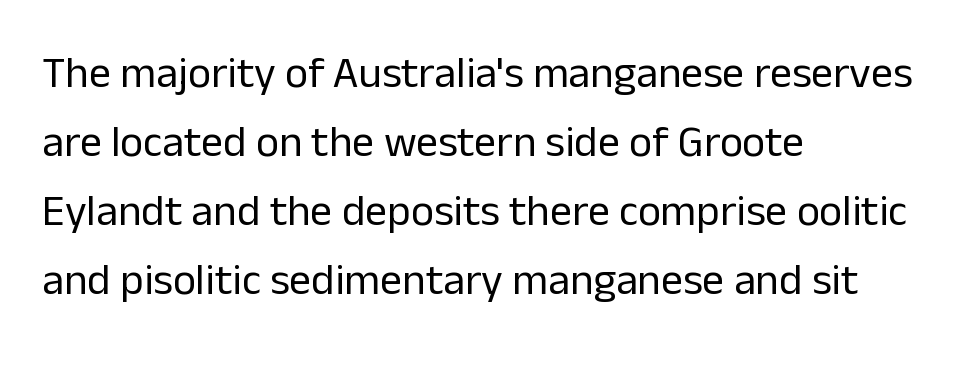
The image shows 44 px regular-weight sans-serif type, upright; set left-aligned, normal line spacing (1.57x), normal letter spacing, not underlined; low stroke contrast and a medium x-height.
